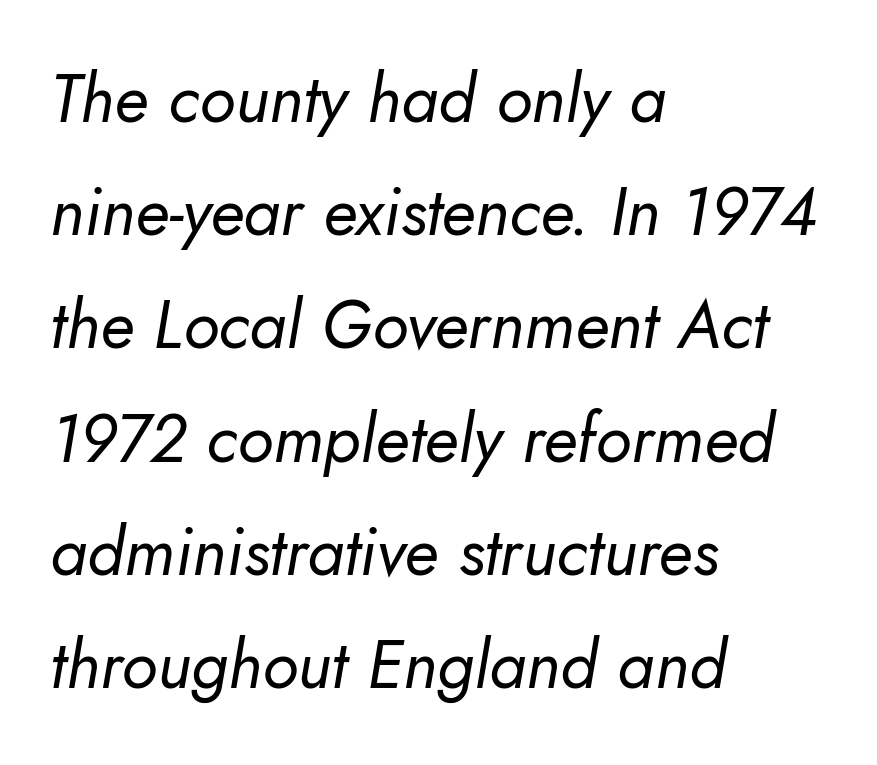
{"italic": "yes", "lean": "right", "slant_degrees": 10, "bold": "no", "weight": "regular", "width": "normal", "stroke_contrast": "low", "x_height": "small", "monospaced": "no", "underline": "no", "align": "left", "line_spacing": "normal", "line_spacing_ratio": 1.69, "letter_spacing": "normal", "letter_spacing_em": 0.0, "glyph_px": 67}
